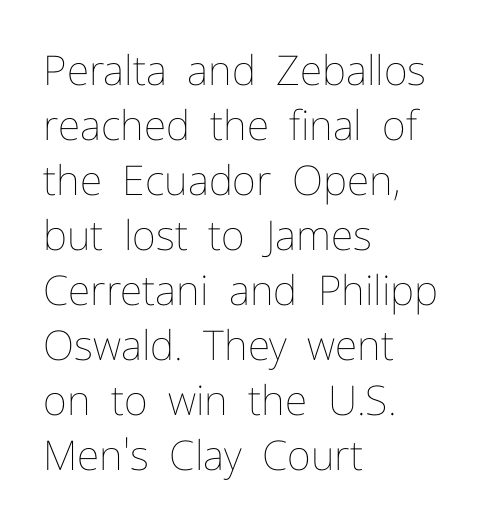
{"italic": "no", "bold": "no", "weight": "thin", "width": "normal", "stroke_contrast": "low", "x_height": "medium", "monospaced": "no", "underline": "no", "align": "left", "line_spacing": "normal", "line_spacing_ratio": 1.34, "letter_spacing": "normal", "letter_spacing_em": 0.0, "glyph_px": 41}
